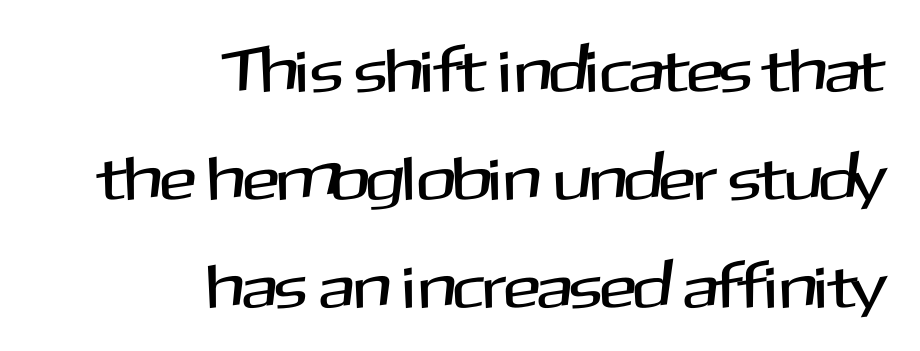
Here the designer chose a conventional face with non-uniform glyph widths. Are there feet on the stems? There aren't — it's a sans. Glyph-to-glyph distance matches everyday printed text. These lines are set flush right with a ragged left edge.
